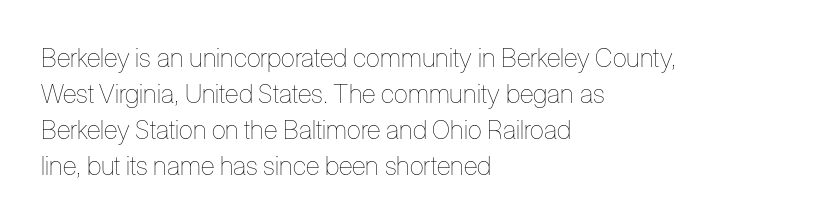
The image shows 26 px text type, upright; set left-aligned, normal line spacing (1.38x), normal letter spacing, not underlined.
